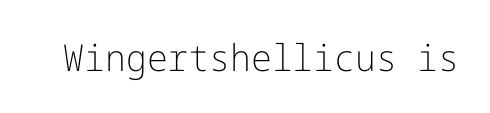
Q: Is the text bold? A: No.
Q: Is the text italic (slanted)? A: No, it is upright.
Q: Is the typeface a serif or a sans-serif typeface? A: Sans-serif.
Q: Is the text underlined? A: No.
Q: Is the spacing between letters normal or unusually wide? A: Normal.
Q: Width (condensed, normal, or wide)? A: Normal.
Q: Stroke contrast? A: Low.
Q: x-height? A: Medium.
